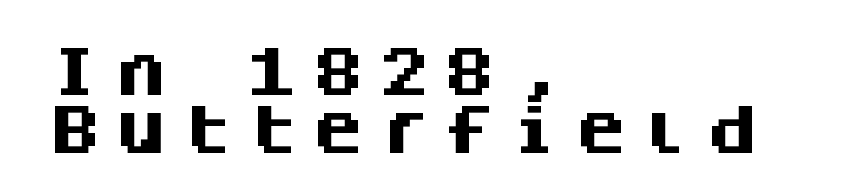
Q: Is the text bold? A: Yes.
Q: Is the text italic (slanted)? A: No, it is upright.
Q: Is the typeface a serif or a sans-serif typeface? A: Sans-serif.
Q: Is the text underlined? A: No.
Q: How is the paragraph aligned? A: Left-aligned.
Q: Is the spacing between letters normal or unusually wide? A: Unusually wide.
Q: Is the spacing between lines tight, normal or loose? A: Tight.
Q: Width (condensed, normal, or wide)? A: Normal.
Q: Stroke contrast? A: Medium.
Q: x-height? A: Large.
Q: Monospaced? A: Yes.
